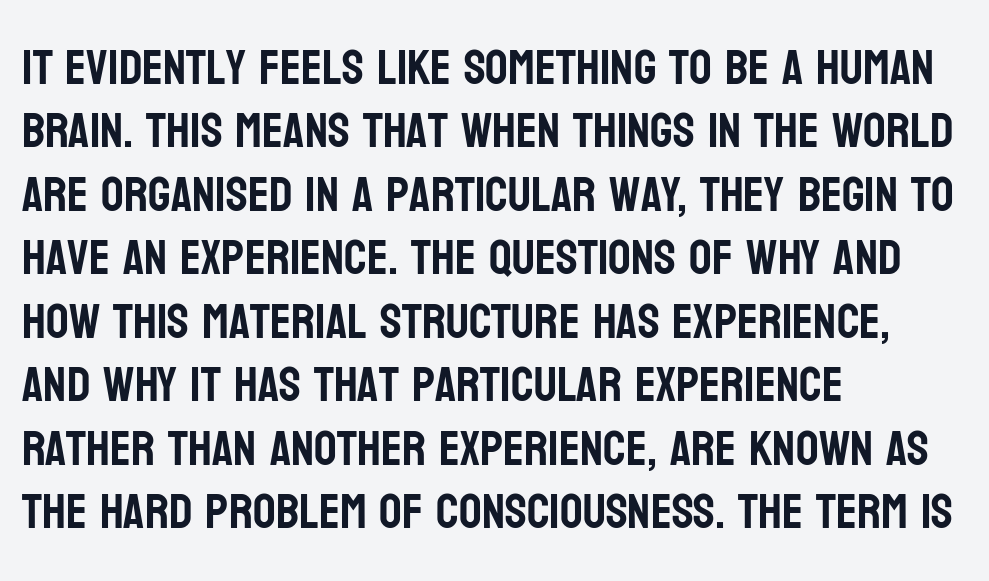
The image shows 50 px condensed sans-serif type, upright; set left-aligned, normal line spacing (1.27x), normal letter spacing, not underlined; low stroke contrast and a large x-height.
